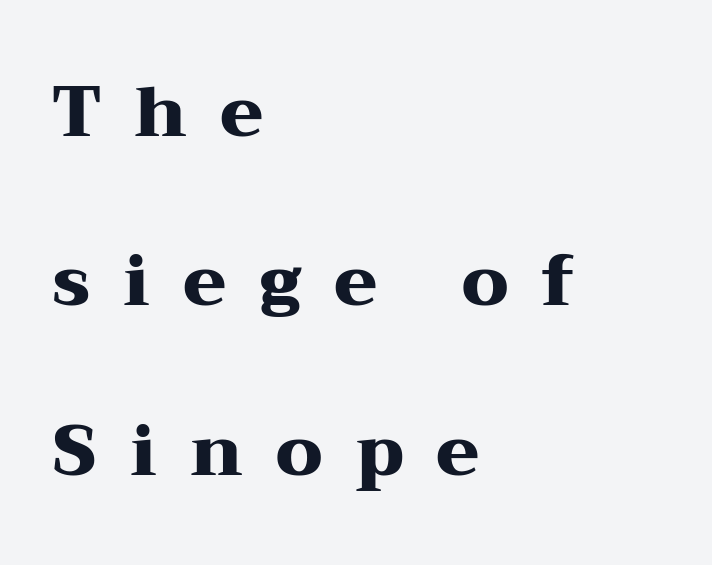
The image shows 70 px heavy, wide serif type, upright; set left-aligned, loose line spacing (2.42x), unusually wide letter spacing (+0.47 em), not underlined; medium stroke contrast and a medium x-height.
